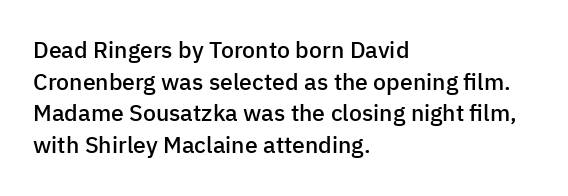
Q: Is the text bold? A: Semi-bold.
Q: Is the text italic (slanted)? A: No, it is upright.
Q: Is the text underlined? A: No.
Q: How is the paragraph aligned? A: Left-aligned.
Q: Is the spacing between letters normal or unusually wide? A: Normal.
Q: Is the spacing between lines tight, normal or loose? A: Normal.
